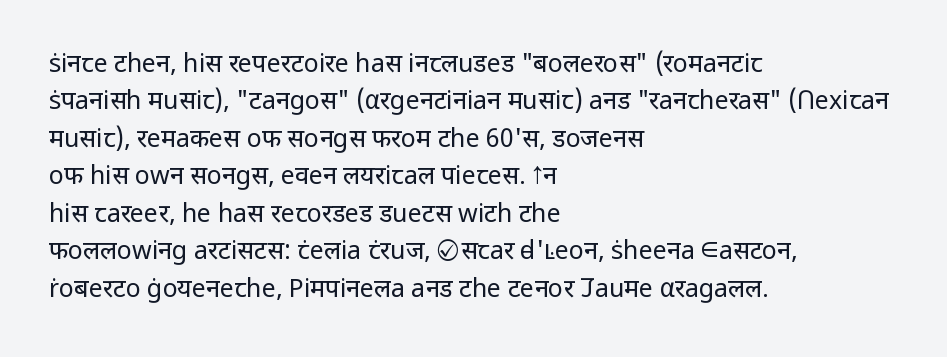
In CSS terms this would be text-align: left. Descenders are the only things crossing below the line. One glance says typical: line gaps are just what's usual. This is the regular roman posture of the typeface.
